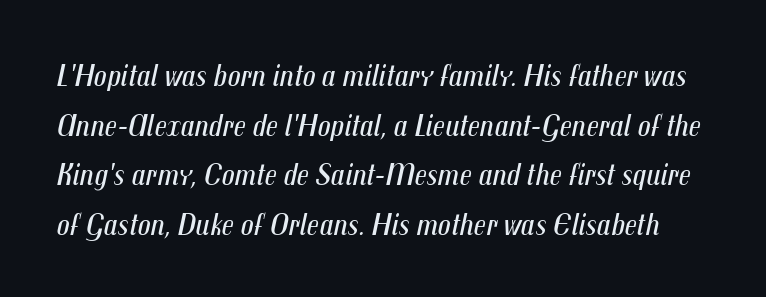
The image shows 32 px regular-weight, condensed type, italic (leaning right); set normal line spacing (1.55x), normal letter spacing, not underlined; medium stroke contrast and a medium x-height.
